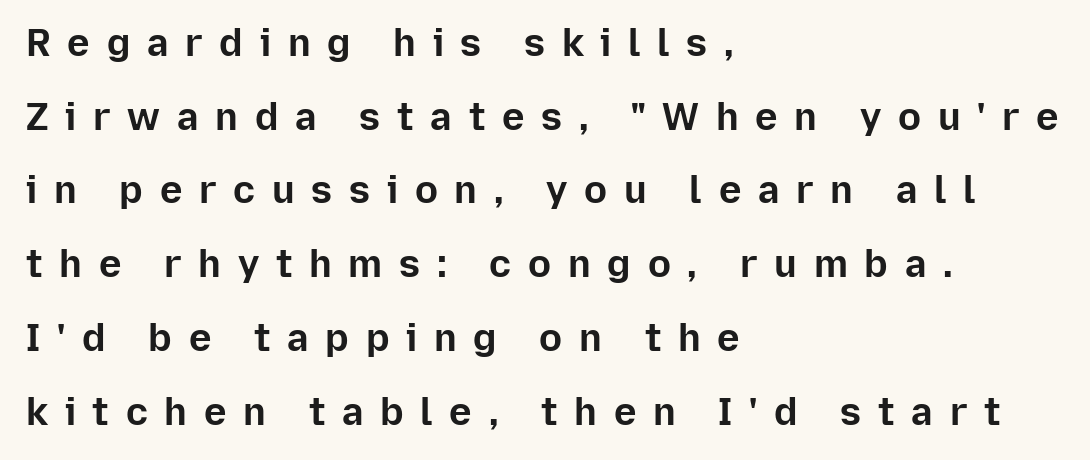
Upright lettering throughout. Strong, thick strokes mark this as bold type. These lines are rendered in a variable-pitch font. Horizontal bands of white between lines are thick stripes. Bare-footed words on every line. Look at the bottom of the vertical strokes: they stop flat, with no serifs.
